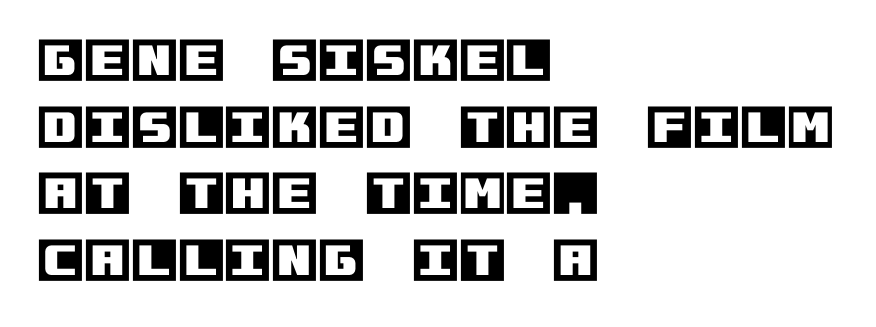
{"italic": "no", "width": "normal", "x_height": "large", "underline": "no", "align": "left", "line_spacing": "normal", "line_spacing_ratio": 1.39, "letter_spacing": "normal", "letter_spacing_em": 0.0, "glyph_px": 48}
